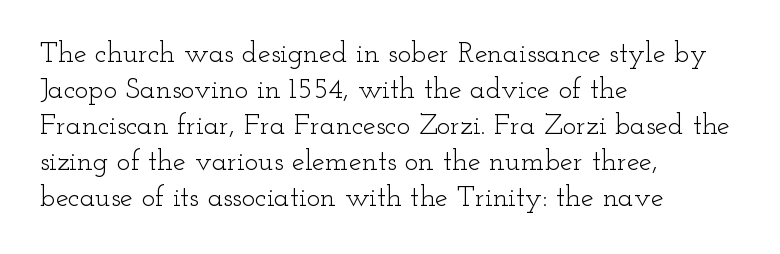
The lettering stays uniformly vertical, giving the passage a roman look. Lines of text with bare space underneath. These lines are composed in type with serifs. Look at the tracking — it's just the regular setting, nothing added. Proportional: the letters do not fall into vertical columns. In CSS terms this would be text-align: left.
